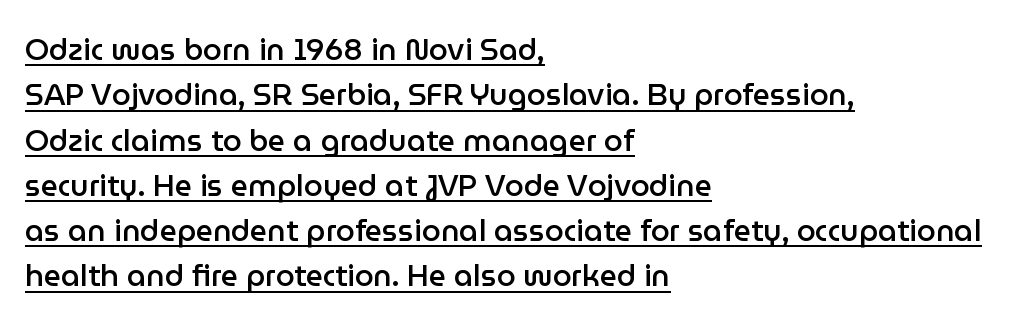
Q: Is the text bold? A: Semi-bold.
Q: Is the text italic (slanted)? A: No, it is upright.
Q: Is the typeface a serif or a sans-serif typeface? A: Sans-serif.
Q: Is the text underlined? A: Yes.
Q: How is the paragraph aligned? A: Left-aligned.
Q: Is the spacing between letters normal or unusually wide? A: Normal.
Q: Is the spacing between lines tight, normal or loose? A: Normal.
Q: Width (condensed, normal, or wide)? A: Normal.
Q: Stroke contrast? A: Low.
Q: x-height? A: Medium.
Q: Monospaced? A: No.
